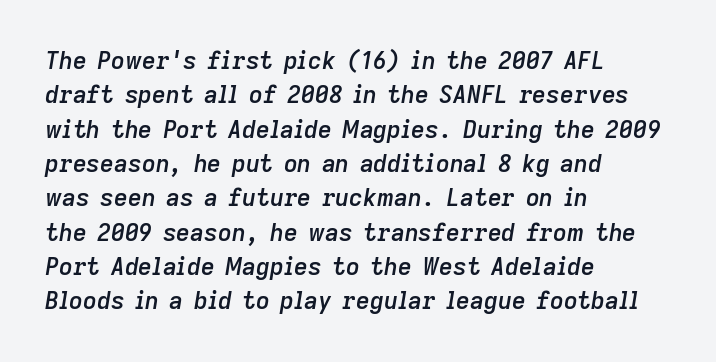
The rendering anchors every line to the left-hand side. Clear beneath every line of the passage. The tracking reads as untouched default to a designer's eye. Stems and bowls a touch heavier than normal — semibold. The rendering applies a slant to the glyphs. Horizontal bands of white between lines are of average thickness.
